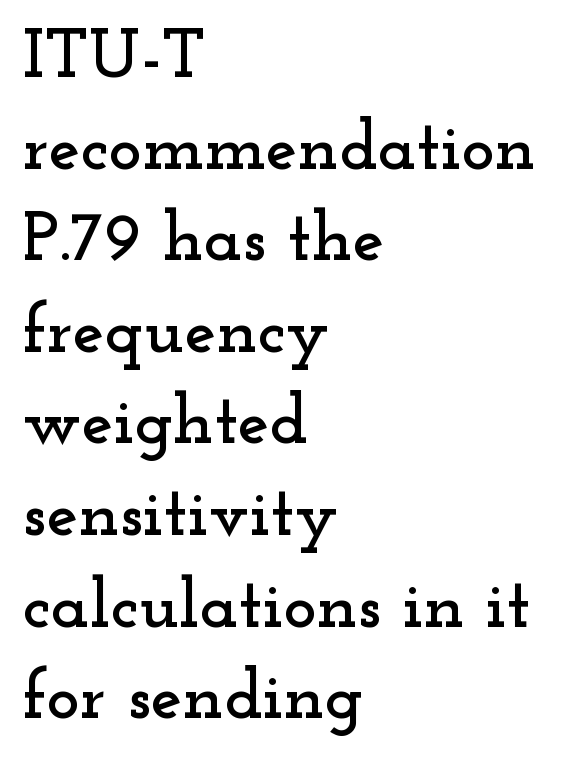
There is no visible air inserted between adjacent glyphs. Layout note: lines flush left. Reading down the column, the eye jumps a familiar distance to each next line. Is this a fixed-width face? No — the glyphs have proportional, varying widths. The glyphs are unaccompanied by any horizontal stroke below them. Classification — serif.
